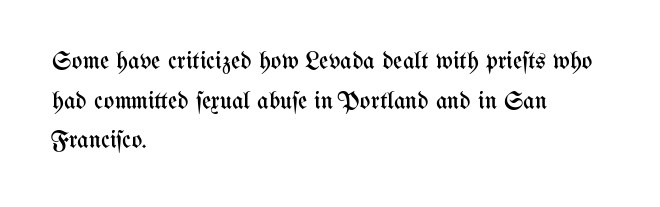
No italicization has been applied; the sample stays upright. Which margin do the lines hug? The left one — the right edge is uneven. Interline gaps are of average width in this sample. Descender tails drop into unmarked territory.
